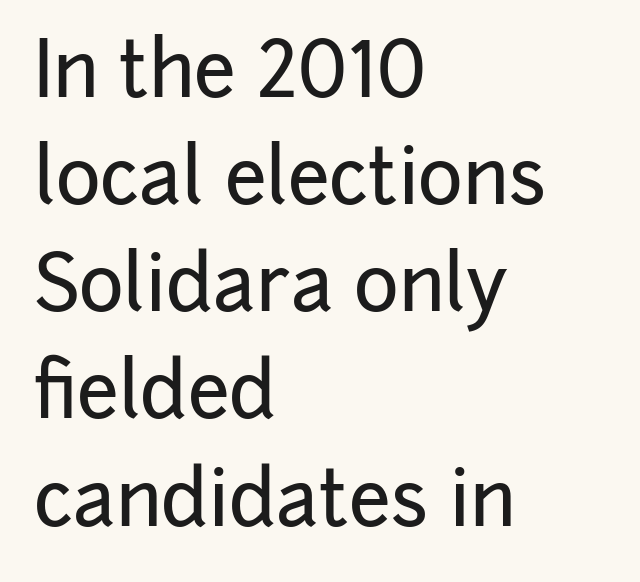
{"serif": "no", "italic": "no", "width": "normal", "stroke_contrast": "low", "x_height": "medium", "monospaced": "no", "underline": "no", "align": "left", "line_spacing": "normal", "line_spacing_ratio": 1.41, "letter_spacing": "normal", "letter_spacing_em": 0.0, "glyph_px": 76}
